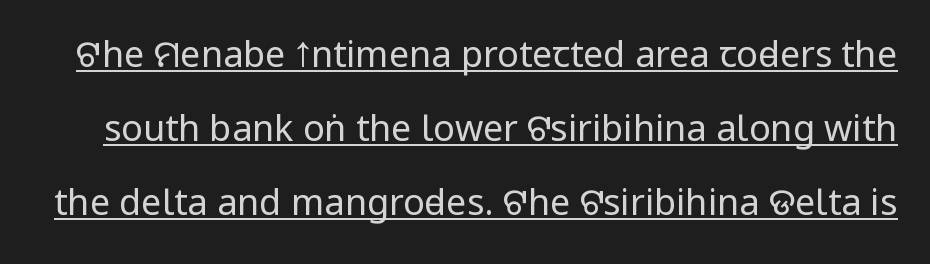
Q: Is the text bold? A: No.
Q: Is the text italic (slanted)? A: No, it is upright.
Q: Is the typeface a serif or a sans-serif typeface? A: Sans-serif.
Q: Is the text underlined? A: Yes.
Q: Is the spacing between letters normal or unusually wide? A: Normal.
Q: Is the spacing between lines tight, normal or loose? A: Loose.
Q: Width (condensed, normal, or wide)? A: Condensed.
Q: Stroke contrast? A: Low.
Q: x-height? A: Large.
Q: Monospaced? A: No.
